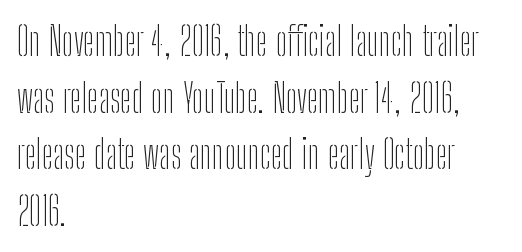
Compared with a typical body face, this is equally light or lighter still. Regarding leading, the lines here are spaced in the standard way. The face used here is a sans, in the tradition of grotesques and geometrics. The space directly below the letters is spotless. The rag falls on the right side of this text block.
